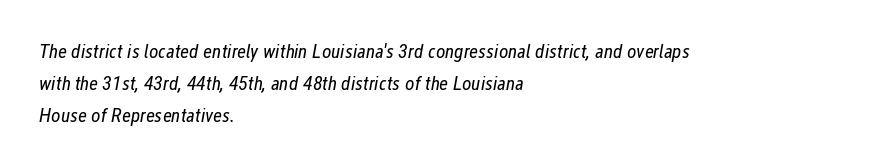
Visually the block forms a straight wall on the left and a jagged coastline on the right. Weight: regular or lighter. The space beneath each line is pristine and unruled. A normal amount of white space separates one row of letters from the next. This sample uses plain, unmodified letter spacing.
